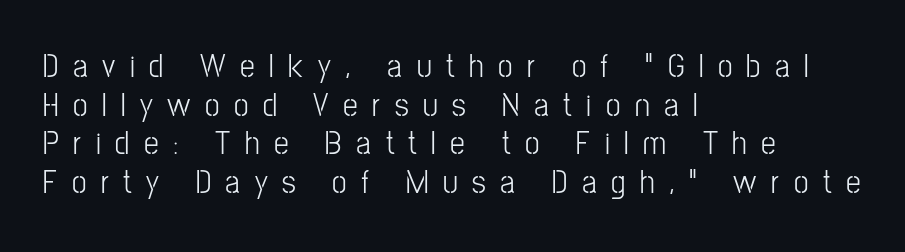
The image shows 33 px light, condensed sans-serif type, upright; set left-aligned, line spacing 1.17x, unusually wide letter spacing (+0.44 em), not underlined; low stroke contrast and a medium x-height.
